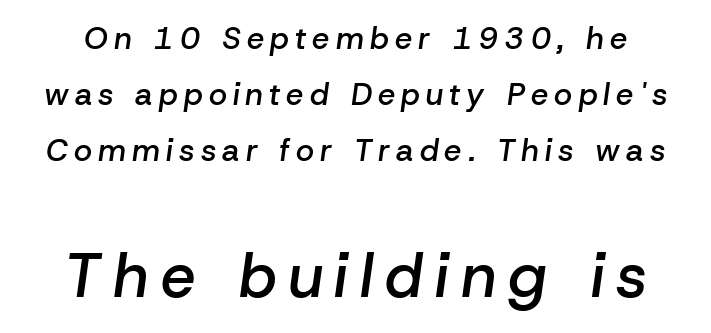
Q: Is the text bold? A: Semi-bold.
Q: Is the text italic (slanted)? A: Yes, it leans right by about 8 degrees.
Q: Is the text underlined? A: No.
Q: Is the spacing between letters normal or unusually wide? A: Unusually wide.
Q: Which block of text is set in a larger size, the first (top) or the second (bottom)? A: The second (bottom) one.
Q: Width (condensed, normal, or wide)? A: Normal.
Q: Stroke contrast? A: Low.
Q: x-height? A: Medium.
Q: Monospaced? A: No.
